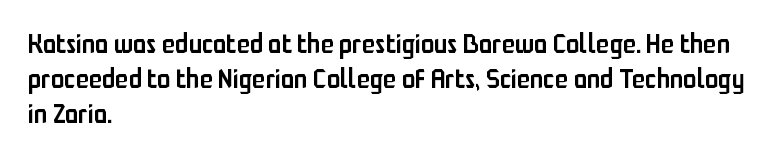
Q: Is the text bold? A: Semi-bold.
Q: Is the text italic (slanted)? A: No, it is upright.
Q: Is the text underlined? A: No.
Q: How is the paragraph aligned? A: Left-aligned.
Q: Is the spacing between letters normal or unusually wide? A: Normal.
Q: Is the spacing between lines tight, normal or loose? A: Normal.
